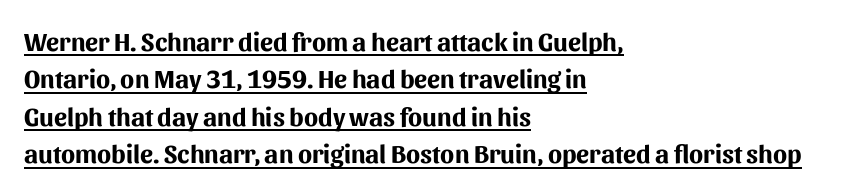
Q: Is the text bold? A: Yes.
Q: Is the text italic (slanted)? A: No, it is upright.
Q: Is the text underlined? A: Yes.
Q: How is the paragraph aligned? A: Left-aligned.
Q: Is the spacing between letters normal or unusually wide? A: Normal.
Q: Is the spacing between lines tight, normal or loose? A: Normal.
